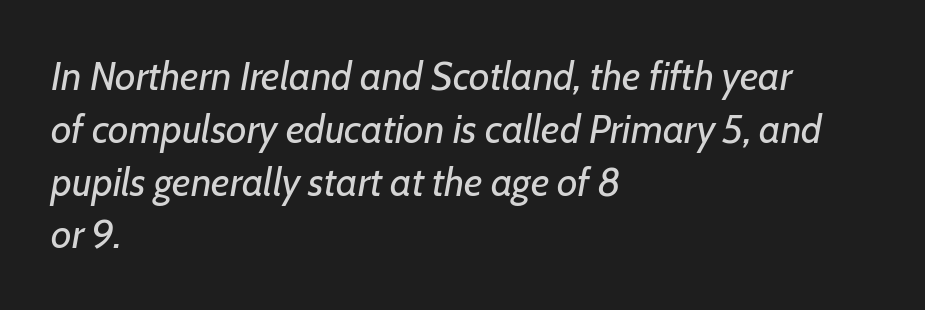
The image shows 40 px regular-weight type, italic (leaning right); set left-aligned, normal line spacing (1.32x), normal letter spacing, not underlined; low stroke contrast and a medium x-height.
